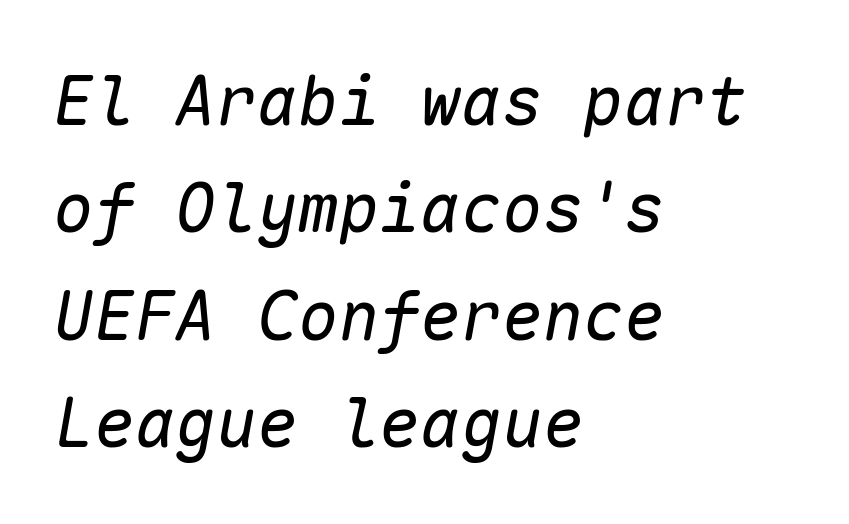
{"italic": "yes", "lean": "right", "slant_degrees": 10, "bold": "no", "weight": "regular", "width": "normal", "stroke_contrast": "low", "x_height": "medium", "monospaced": "yes", "underline": "no", "align": "left", "line_spacing": "normal", "line_spacing_ratio": 1.58, "letter_spacing": "normal", "letter_spacing_em": 0.0, "glyph_px": 68}
